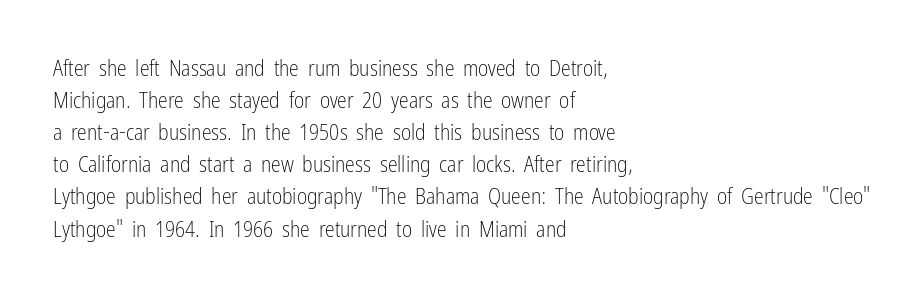
{"italic": "no", "bold": "no", "underline": "no", "align": "left", "line_spacing": "normal", "line_spacing_ratio": 1.46, "letter_spacing": "normal", "letter_spacing_em": 0.0, "glyph_px": 22}
